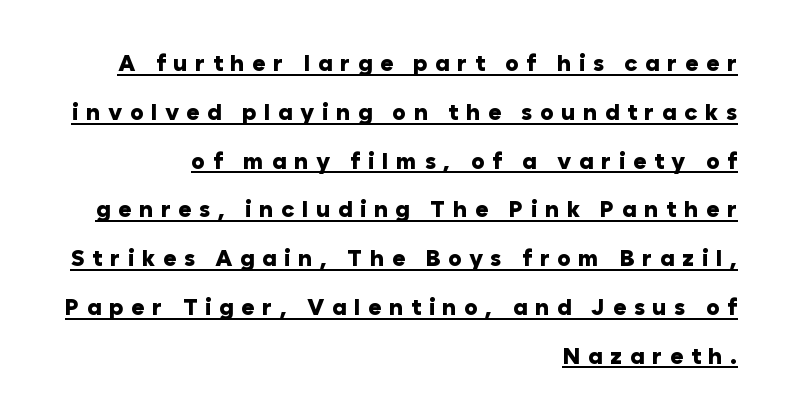
Q: Is the text bold? A: Yes.
Q: Is the text italic (slanted)? A: No, it is upright.
Q: Is the text underlined? A: Yes.
Q: How is the paragraph aligned? A: Right-aligned.
Q: Is the spacing between letters normal or unusually wide? A: Unusually wide.
Q: Is the spacing between lines tight, normal or loose? A: Loose.
